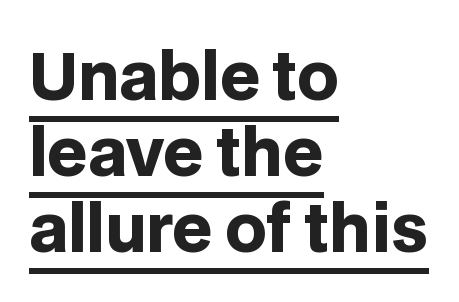
Quick note: underline on. How are the letters spaced? Ordinarily, with no added tracking. These lines are composed in type without serifs. The specimen reads as upright at a glance. Is the type bold? Yes — the strokes are clearly thick and heavy. Do the characters align in a grid? No, the font is proportional.
